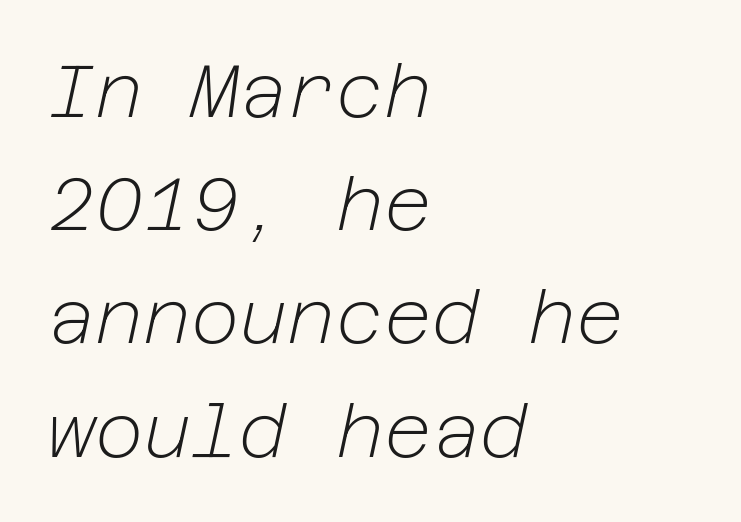
Q: Is the text bold? A: No.
Q: Is the text italic (slanted)? A: Yes, it leans right by about 12 degrees.
Q: Is the text underlined? A: No.
Q: How is the paragraph aligned? A: Left-aligned.
Q: Is the spacing between letters normal or unusually wide? A: Normal.
Q: Is the spacing between lines tight, normal or loose? A: Normal.
Q: Width (condensed, normal, or wide)? A: Normal.
Q: Stroke contrast? A: Low.
Q: x-height? A: Medium.
